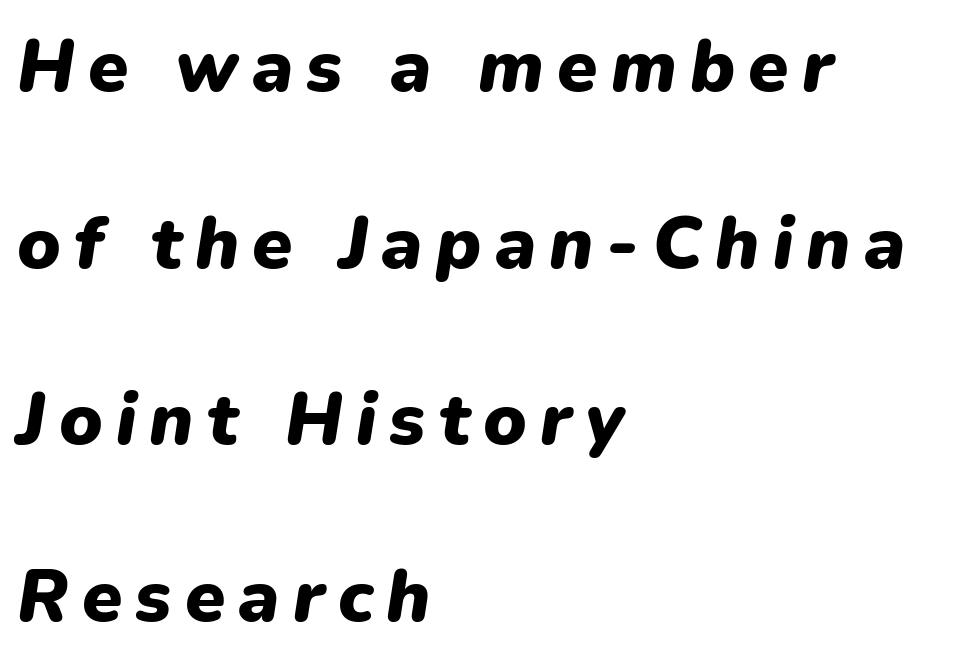
Q: Is the text bold? A: Yes.
Q: Is the text italic (slanted)? A: Yes, it leans right by about 9 degrees.
Q: Is the text underlined? A: No.
Q: How is the paragraph aligned? A: Left-aligned.
Q: Is the spacing between lines tight, normal or loose? A: Loose.
Q: Width (condensed, normal, or wide)? A: Normal.
Q: Stroke contrast? A: Low.
Q: x-height? A: Medium.
Q: Monospaced? A: No.
